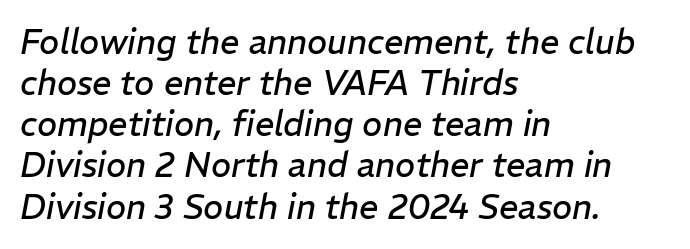
Q: Is the text bold? A: No.
Q: Is the text italic (slanted)? A: Yes, it leans right by about 11 degrees.
Q: Is the text underlined? A: No.
Q: How is the paragraph aligned? A: Left-aligned.
Q: Is the spacing between letters normal or unusually wide? A: Normal.
Q: Width (condensed, normal, or wide)? A: Normal.
Q: Stroke contrast? A: Low.
Q: x-height? A: Medium.
Q: Monospaced? A: No.
